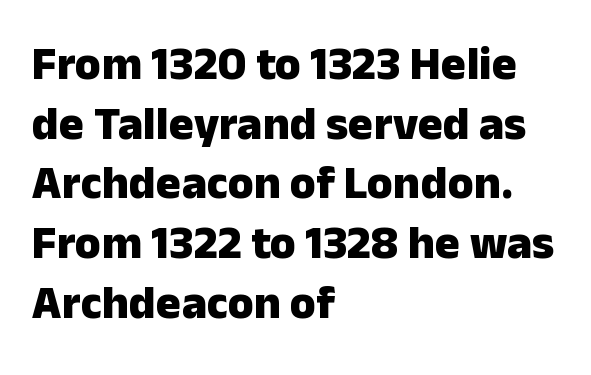
Q: Is the text bold? A: Yes.
Q: Is the text italic (slanted)? A: No, it is upright.
Q: Is the typeface a serif or a sans-serif typeface? A: Sans-serif.
Q: Is the text underlined? A: No.
Q: How is the paragraph aligned? A: Left-aligned.
Q: Is the spacing between letters normal or unusually wide? A: Normal.
Q: Is the spacing between lines tight, normal or loose? A: Normal.
Q: Width (condensed, normal, or wide)? A: Normal.
Q: Stroke contrast? A: Low.
Q: x-height? A: Medium.
Q: Monospaced? A: No.
